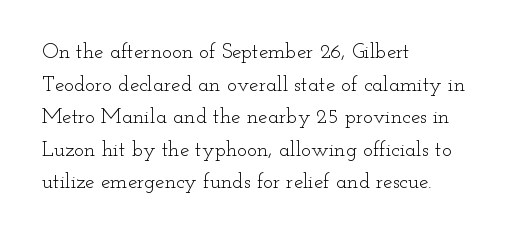
The axis of the letterforms is exactly vertical. Here the glyphs are tracked normally, forming tight word shapes. Descenders hang freely into open space. Line beginnings align vertically; line endings do not. The rows are spaced the way most documents space them.
